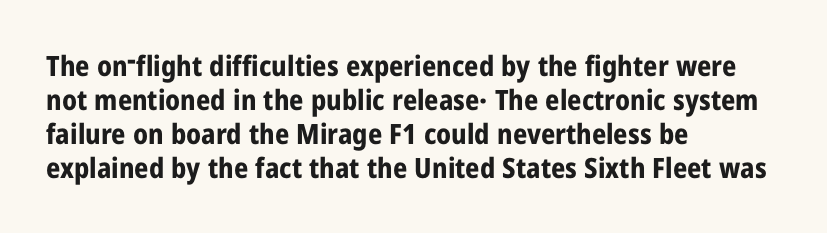
These lines are rendered in a variable-pitch font. This is roman type, the default non-slanted kind. These lines stack with their left ends in a neat column. The gaps between neighbouring characters are ordinary and unremarkable.
